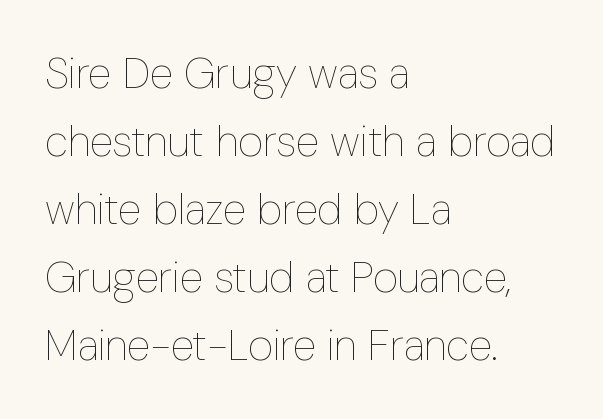
{"italic": "no", "bold": "no", "weight": "thin", "width": "condensed", "stroke_contrast": "low", "x_height": "medium", "monospaced": "no", "underline": "no", "align": "left", "line_spacing": "normal", "line_spacing_ratio": 1.58, "letter_spacing": "normal", "letter_spacing_em": 0.0, "glyph_px": 43}
